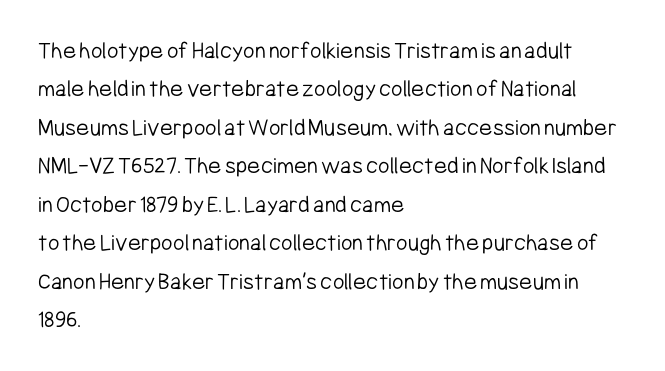
Q: Is the text bold? A: No.
Q: Is the text italic (slanted)? A: No, it is upright.
Q: Is the text underlined? A: No.
Q: How is the paragraph aligned? A: Left-aligned.
Q: Is the spacing between letters normal or unusually wide? A: Normal.
Q: Is the spacing between lines tight, normal or loose? A: Normal.
